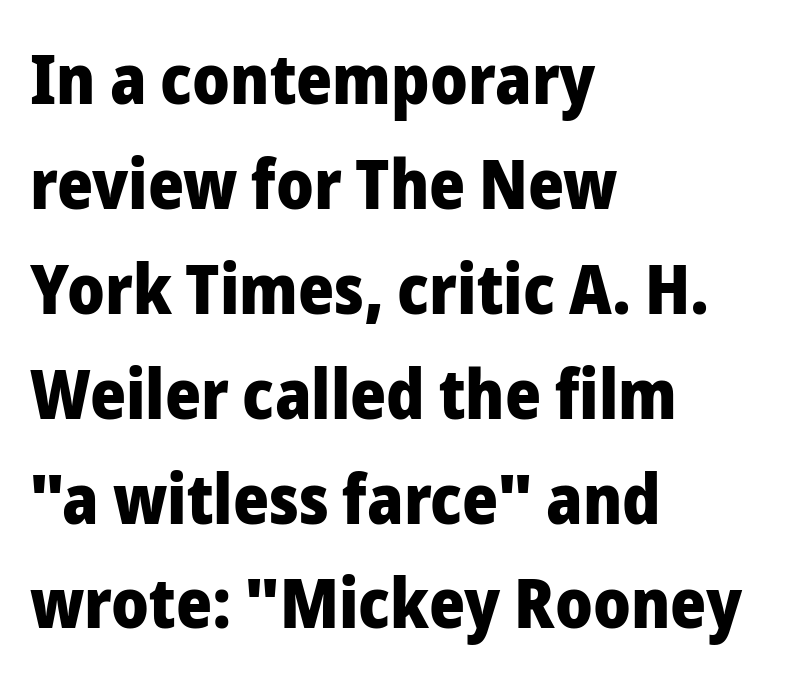
{"serif": "no", "italic": "no", "bold": "yes", "weight": "heavy", "width": "normal", "stroke_contrast": "low", "x_height": "medium", "monospaced": "no", "underline": "no", "align": "left", "line_spacing": "normal", "line_spacing_ratio": 1.52, "letter_spacing": "normal", "letter_spacing_em": 0.0, "glyph_px": 69}
